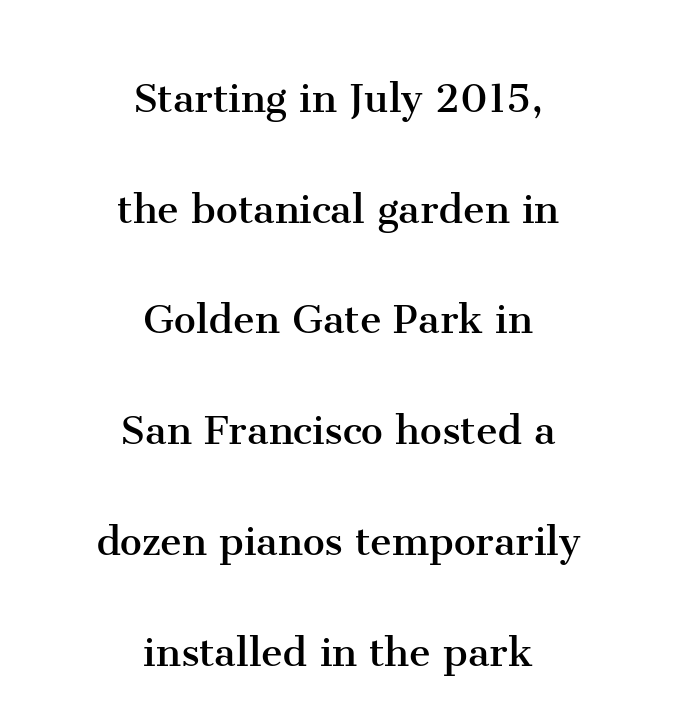
The image shows 49 px regular-weight serif type, upright; set centered, loose line spacing (2.26x), normal letter spacing, not underlined; medium stroke contrast and a medium x-height.
